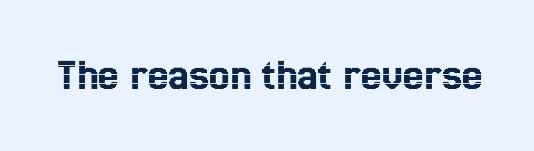
The face used here is rendered with its standard letterfit. The axis of the letterforms is exactly vertical. Think of a printed novel: that variable character pitch is what you see here. Rule under the text: the space is simply empty.
